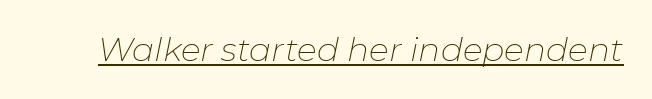
Q: Is the text bold? A: No.
Q: Is the text italic (slanted)? A: Yes, it leans right by about 11 degrees.
Q: Is the text underlined? A: Yes.
Q: Is the spacing between letters normal or unusually wide? A: Normal.
Q: Width (condensed, normal, or wide)? A: Normal.
Q: Stroke contrast? A: Low.
Q: x-height? A: Medium.
Q: Monospaced? A: No.
